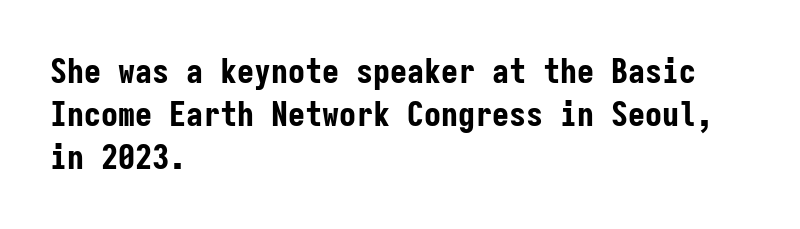
These lines carry a lot of weight — the face is fully bold. Teacher's note: observe the even left margin — that is flush-left alignment. A clean baseline with only descenders dipping below it. The vertical gap from one line to the next is medium.
